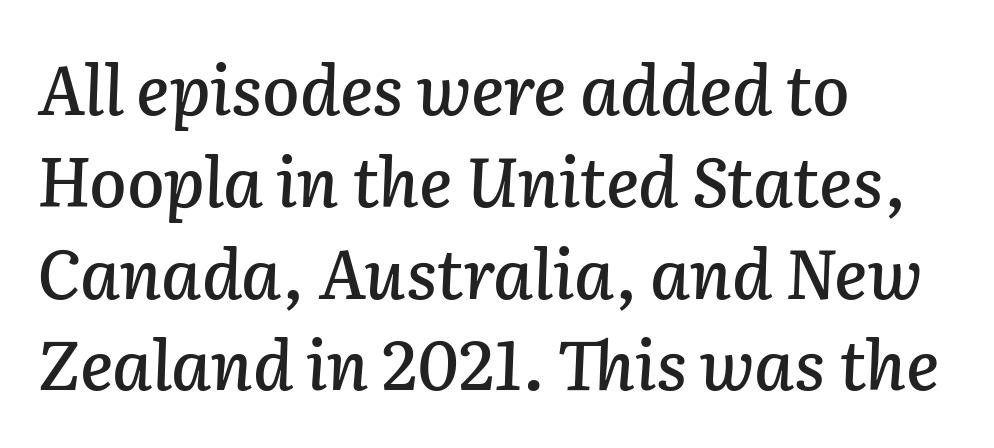
{"italic": "yes", "lean": "right", "slant_degrees": 2, "width": "normal", "stroke_contrast": "low", "x_height": "medium", "monospaced": "no", "underline": "no", "align": "left", "line_spacing": "normal", "line_spacing_ratio": 1.35, "letter_spacing": "normal", "letter_spacing_em": 0.0, "glyph_px": 68}
